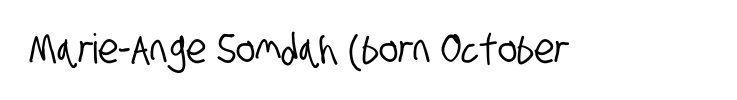
Q: Is the typeface a serif or a sans-serif typeface? A: Sans-serif.
Q: Is the text underlined? A: No.
Q: Is the spacing between letters normal or unusually wide? A: Normal.
Q: Width (condensed, normal, or wide)? A: Condensed.
Q: Stroke contrast? A: Low.
Q: x-height? A: Large.
Q: Monospaced? A: No.
